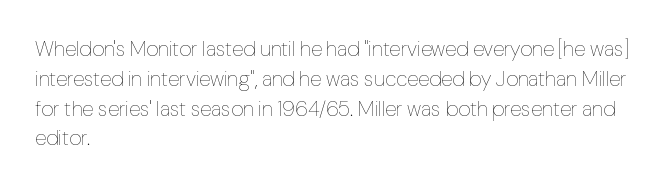
{"italic": "no", "bold": "no", "underline": "no", "align": "left", "line_spacing": "normal", "line_spacing_ratio": 1.42, "letter_spacing": "normal", "letter_spacing_em": 0.0, "glyph_px": 21}
